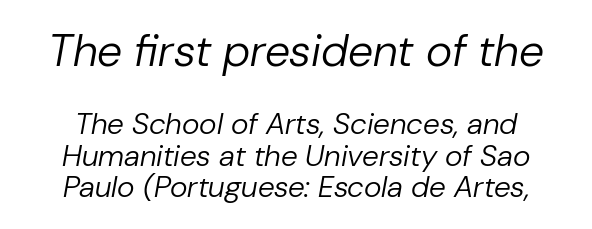
The image shows 45 px regular-weight type, italic (leaning right); set centered, tight line spacing (1.05x), normal letter spacing, not underlined; the first (top) block is 1.5x larger; low stroke contrast and a medium x-height.
